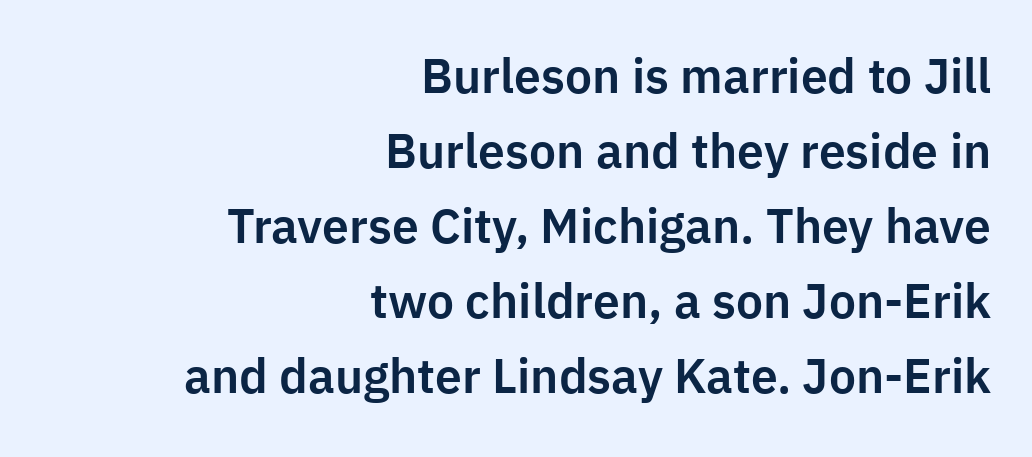
Spacing between characters is what you'd get straight out of the box. Unlike italic type, these characters show no tilt at all. Right-aligned paragraph, ragged on the left. The passage shown is typed in a proportional face where columns would drift. This sample keeps an unexceptional amount of space between lines.
